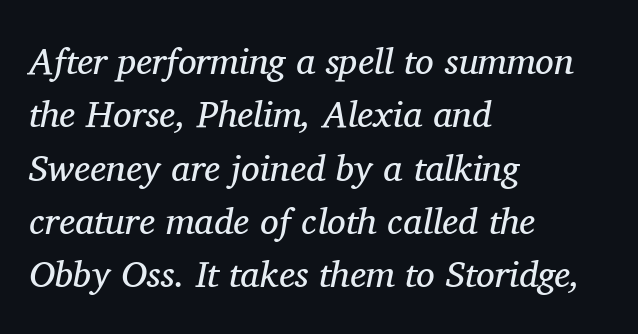
Q: Is the text bold? A: No.
Q: Is the text italic (slanted)? A: Yes, it leans right by about 11 degrees.
Q: Is the typeface a serif or a sans-serif typeface? A: Serif.
Q: Is the text underlined? A: No.
Q: How is the paragraph aligned? A: Left-aligned.
Q: Is the spacing between letters normal or unusually wide? A: Normal.
Q: Is the spacing between lines tight, normal or loose? A: Normal.
Q: Width (condensed, normal, or wide)? A: Normal.
Q: Stroke contrast? A: Medium.
Q: x-height? A: Medium.
Q: Monospaced? A: No.
